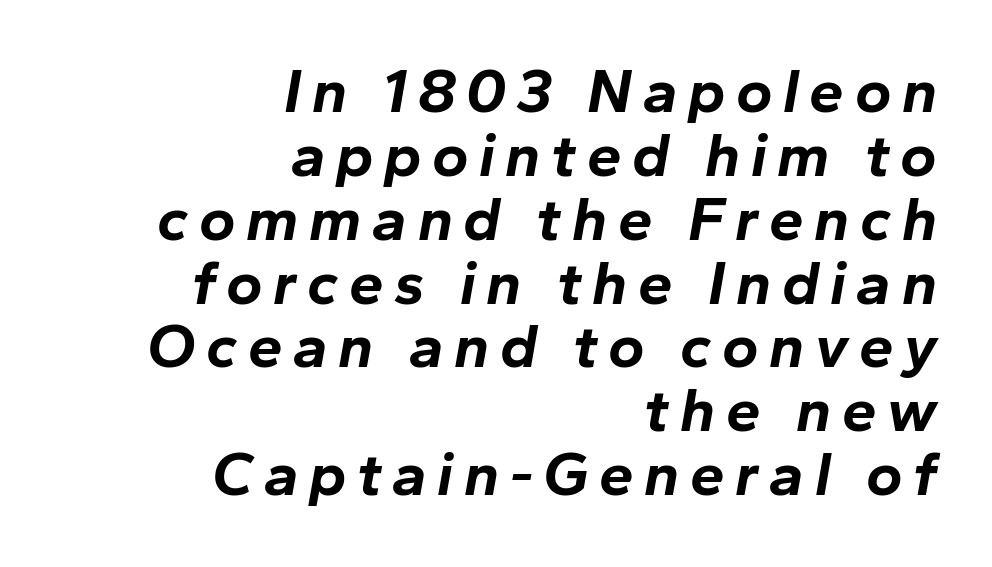
Summary of vertical rhythm: compact, with narrow interline spacing. Reading down the block, your eye finds every line finishing at a fixed right position. Think of a printed novel: that variable character pitch is what you see here. In terms of weight, the rendering is a true, heavy bold.
